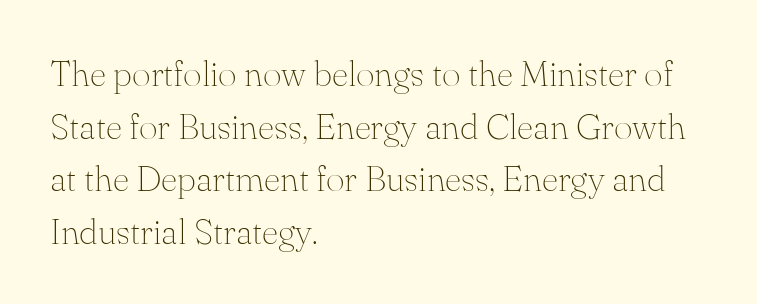
Q: Is the text bold? A: No.
Q: Is the text italic (slanted)? A: No, it is upright.
Q: Is the typeface a serif or a sans-serif typeface? A: Serif.
Q: Is the text underlined? A: No.
Q: How is the paragraph aligned? A: Left-aligned.
Q: Is the spacing between letters normal or unusually wide? A: Normal.
Q: Is the spacing between lines tight, normal or loose? A: Normal.
Q: Width (condensed, normal, or wide)? A: Normal.
Q: Stroke contrast? A: Medium.
Q: x-height? A: Small.
Q: Monospaced? A: No.
